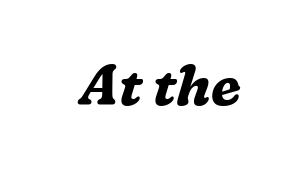
{"serif": "yes", "italic": "yes", "lean": "right", "slant_degrees": 16, "bold": "yes", "weight": "bold", "width": "normal", "stroke_contrast": "medium", "x_height": "medium", "monospaced": "no", "underline": "no", "letter_spacing": "normal", "letter_spacing_em": 0.0, "glyph_px": 56}
